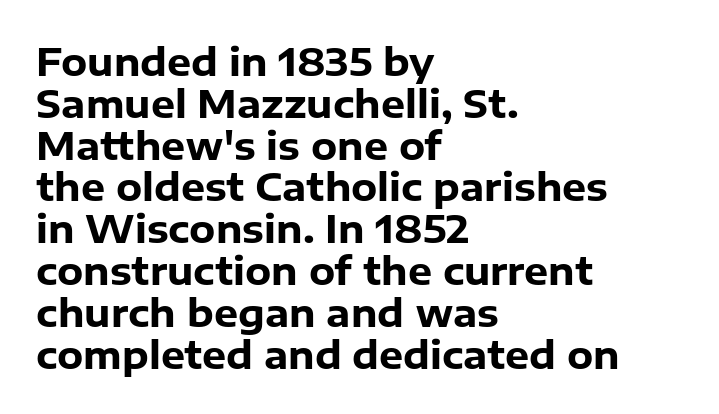
The typesetter chose a ragged-right arrangement here. Type without underlining. Successive baselines arrive quickly, one right under another. Is the type bold? Yes — the strokes are clearly thick and heavy. You can tell from the bare stems that sans-serif type was used. Proportional: the letters do not fall into vertical columns.
